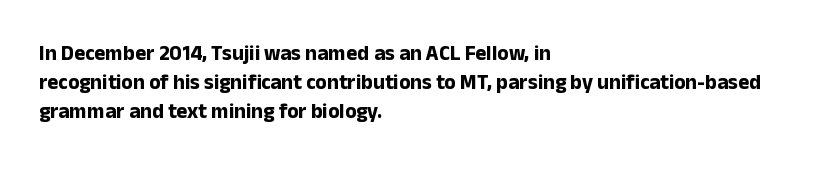
{"italic": "no", "bold": "yes", "underline": "no", "align": "left", "line_spacing": "normal", "line_spacing_ratio": 1.39, "letter_spacing": "normal", "letter_spacing_em": 0.0, "glyph_px": 21}
